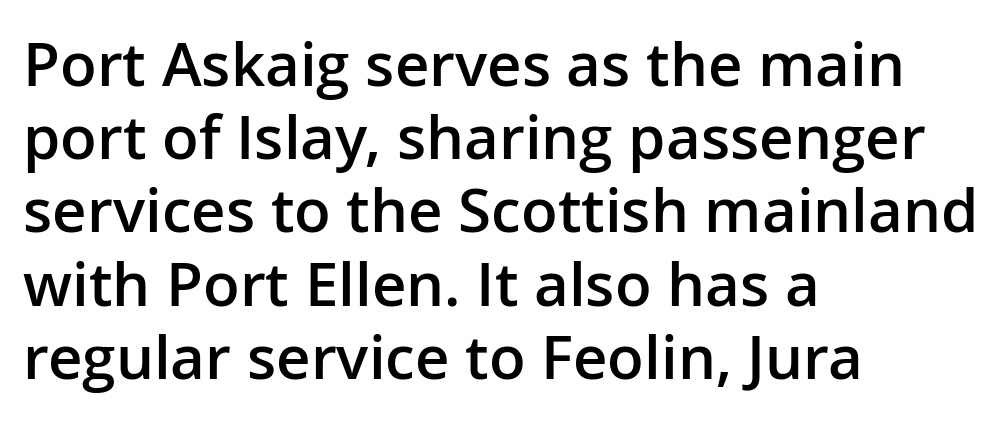
Q: Is the text bold? A: Semi-bold.
Q: Is the text italic (slanted)? A: No, it is upright.
Q: Is the typeface a serif or a sans-serif typeface? A: Sans-serif.
Q: Is the text underlined? A: No.
Q: How is the paragraph aligned? A: Left-aligned.
Q: Is the spacing between letters normal or unusually wide? A: Normal.
Q: Width (condensed, normal, or wide)? A: Normal.
Q: Stroke contrast? A: Low.
Q: x-height? A: Medium.
Q: Monospaced? A: No.
